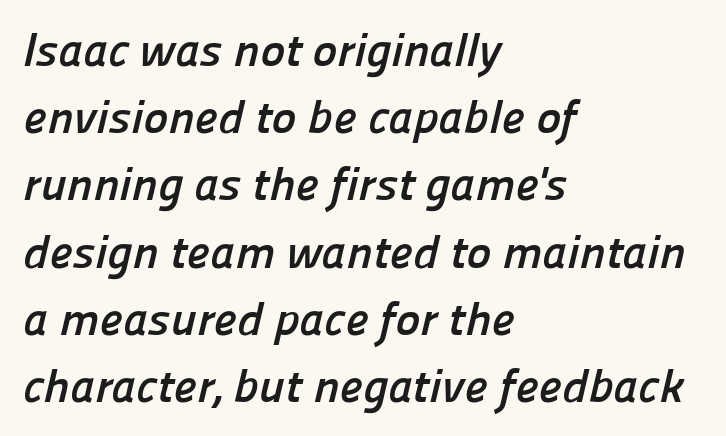
The image shows 47 px semibold sans-serif type; set left-aligned, normal line spacing (1.43x), normal letter spacing, not underlined; low stroke contrast and a medium x-height.
